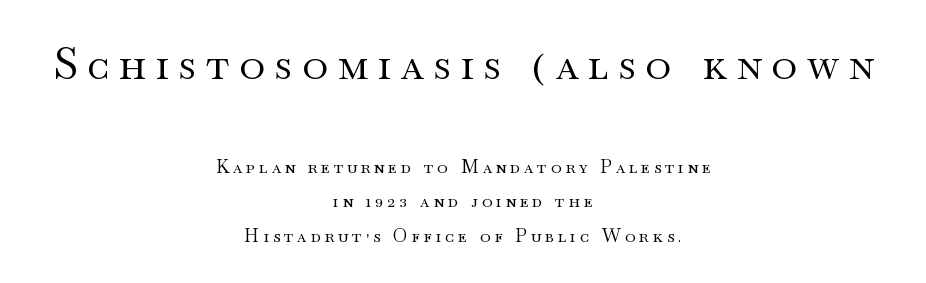
{"serif": "yes", "italic": "no", "bold": "no", "weight": "regular", "width": "wide", "stroke_contrast": "medium", "x_height": "small", "monospaced": "no", "underline": "no", "align": "center", "line_spacing": "loose", "line_spacing_ratio": 1.92, "letter_spacing": "wide", "letter_spacing_em": 0.22, "larger_block": "first", "size_ratio": 2.44, "glyph_px": 44}
